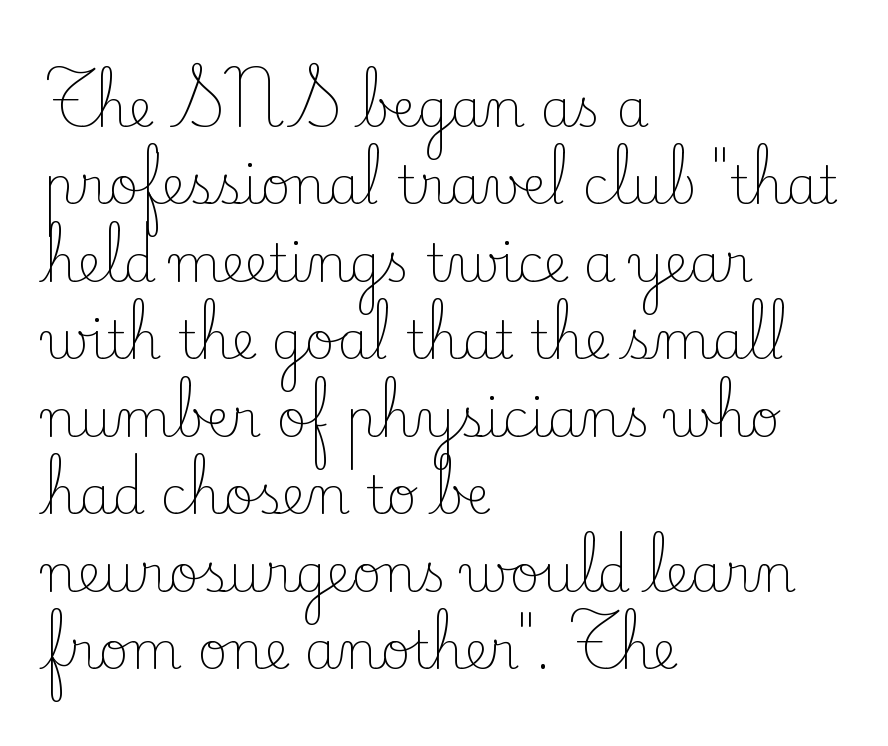
The image shows 52 px light serif type, upright; set left-aligned, normal line spacing (1.49x), normal letter spacing, not underlined; low stroke contrast and a small x-height.
